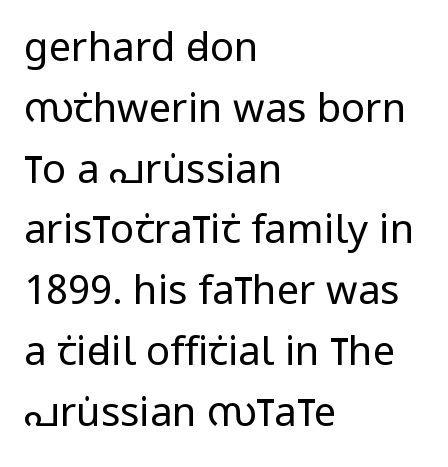
Q: Is the text bold? A: No.
Q: Is the text italic (slanted)? A: No, it is upright.
Q: Is the typeface a serif or a sans-serif typeface? A: Sans-serif.
Q: Is the text underlined? A: No.
Q: How is the paragraph aligned? A: Left-aligned.
Q: Is the spacing between letters normal or unusually wide? A: Normal.
Q: Is the spacing between lines tight, normal or loose? A: Normal.
Q: Width (condensed, normal, or wide)? A: Condensed.
Q: Stroke contrast? A: Low.
Q: x-height? A: Large.
Q: Monospaced? A: No.
